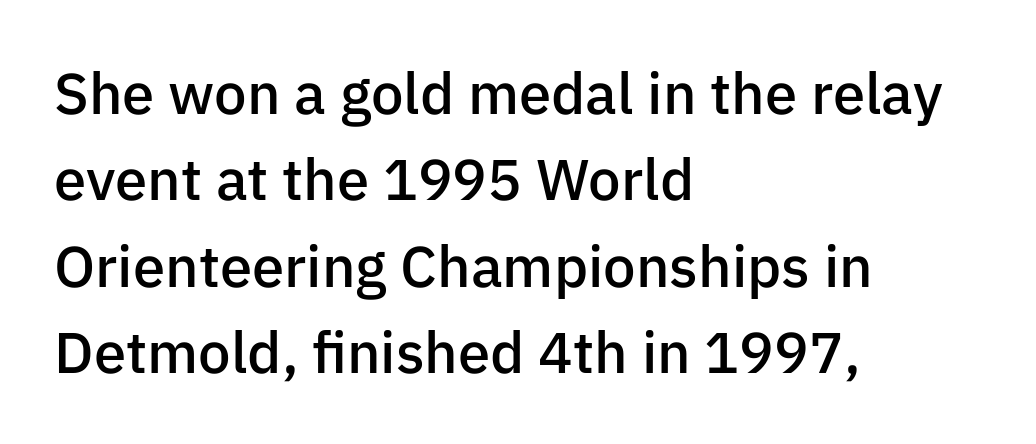
Reading down the block, your eye returns to a fixed left position each line. Just letters on the line, the space beneath them empty. Is this a fixed-width face? No — the glyphs have proportional, varying widths. A bit beefed up — I'd call it semibold rather than bold. Unlike italic type, these characters show no tilt at all.
